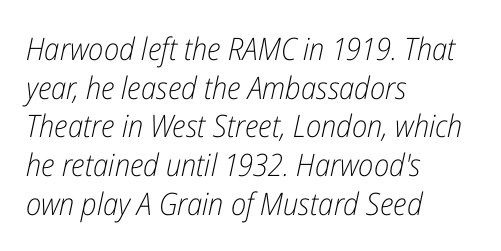
Weight: not bold — regular or lighter. The zone under the glyphs is completely vacant. Here the designer chose a conventional face with non-uniform glyph widths. Emphasis-style slanted type is in use.
